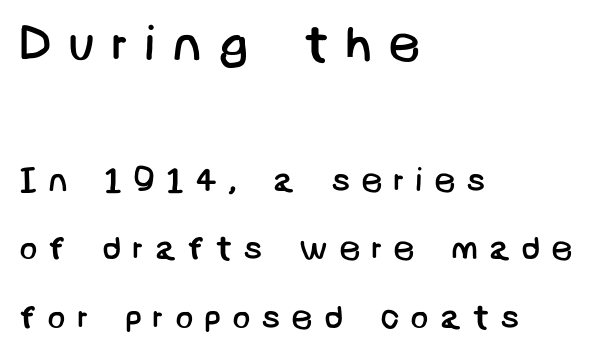
Q: Is the text bold? A: No.
Q: Is the typeface a serif or a sans-serif typeface? A: Sans-serif.
Q: Is the text underlined? A: No.
Q: How is the paragraph aligned? A: Left-aligned.
Q: Is the spacing between letters normal or unusually wide? A: Unusually wide.
Q: Is the spacing between lines tight, normal or loose? A: Loose.
Q: Which block of text is set in a larger size, the first (top) or the second (bottom)? A: The first (top) one.
Q: Width (condensed, normal, or wide)? A: Normal.
Q: Stroke contrast? A: Low.
Q: x-height? A: Large.
